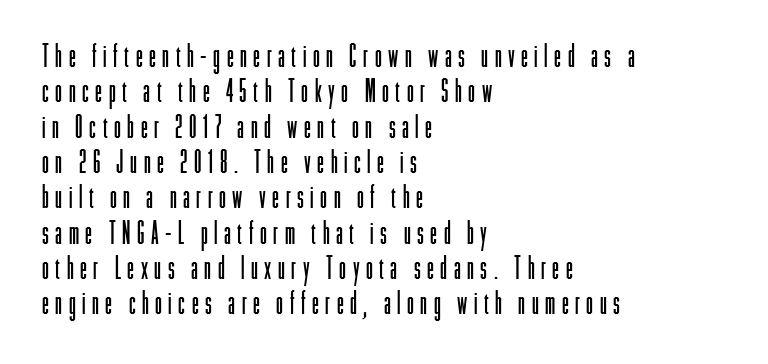
The image shows 31 px light, condensed sans-serif type, upright; set left-aligned, tight line spacing (1.14x), unusually wide letter spacing (+0.21 em), not underlined; low stroke contrast and a medium x-height.
